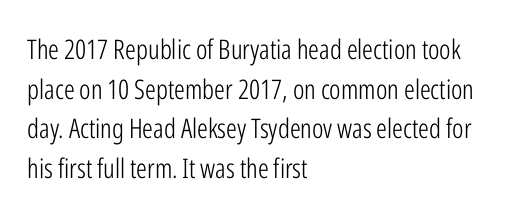
{"italic": "no", "bold": "no", "underline": "no", "align": "left", "line_spacing": "normal", "line_spacing_ratio": 1.47, "letter_spacing": "normal", "letter_spacing_em": 0.0, "glyph_px": 27}
